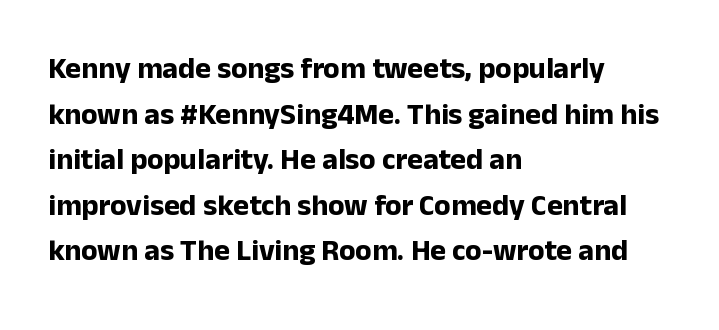
The image shows 30 px bold sans-serif type, upright; set left-aligned, normal line spacing (1.52x), normal letter spacing, not underlined; low stroke contrast and a medium x-height.
